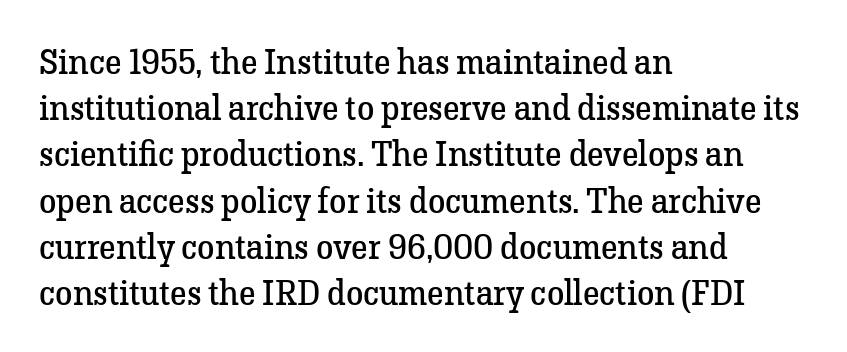
{"serif": "yes", "italic": "no", "bold": "no", "weight": "regular", "width": "normal", "stroke_contrast": "low", "x_height": "medium", "monospaced": "no", "underline": "no", "align": "left", "line_spacing": "normal", "line_spacing_ratio": 1.32, "letter_spacing": "normal", "letter_spacing_em": 0.0, "glyph_px": 35}
